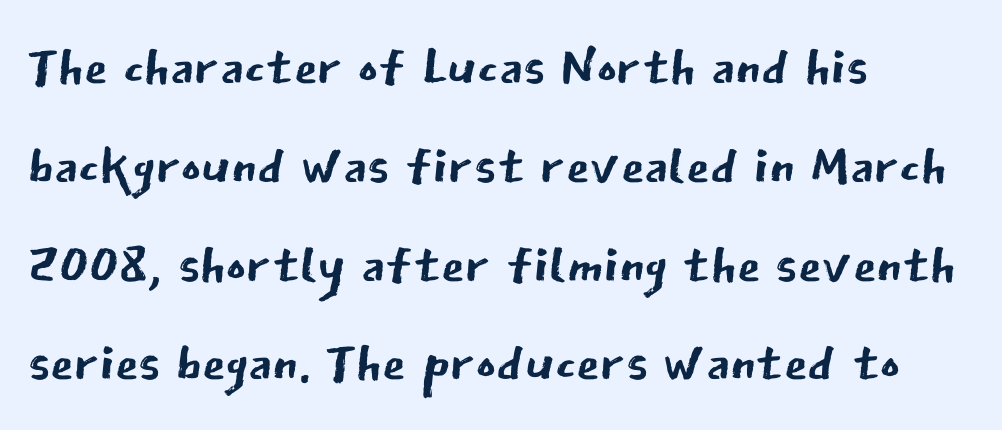
The image shows 76 px regular-weight sans-serif type, upright; set left-aligned, normal line spacing (1.3x), normal letter spacing, not underlined; low stroke contrast and a medium x-height.
